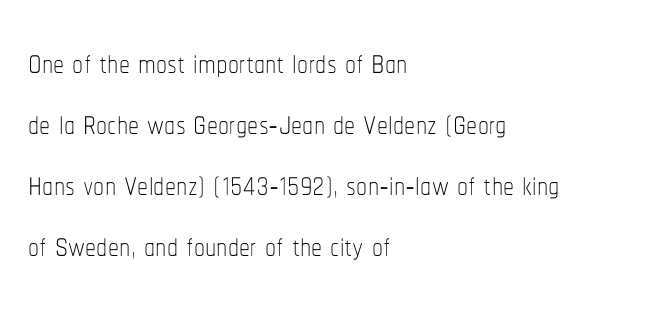
The image shows 44 px thin, condensed type, upright; set left-aligned, normal line spacing (1.39x), normal letter spacing, not underlined; low stroke contrast and a medium x-height.
